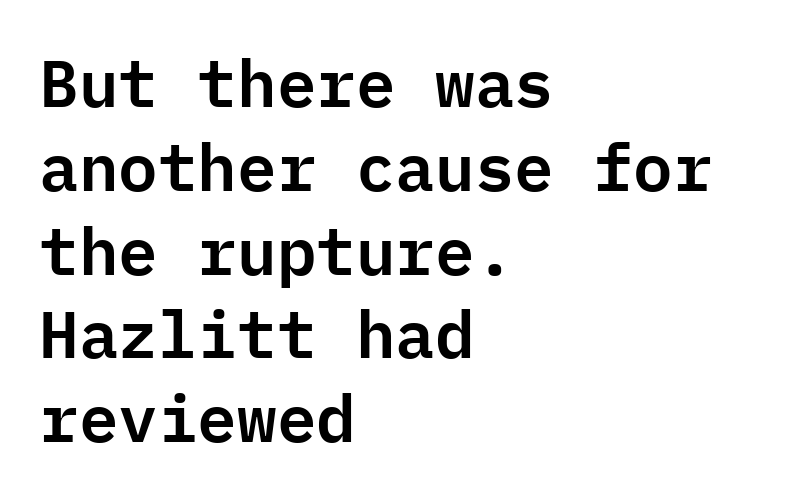
Q: Is the text italic (slanted)? A: No, it is upright.
Q: Is the typeface a serif or a sans-serif typeface? A: Sans-serif.
Q: Is the text underlined? A: No.
Q: How is the paragraph aligned? A: Left-aligned.
Q: Is the spacing between letters normal or unusually wide? A: Normal.
Q: Is the spacing between lines tight, normal or loose? A: Normal.
Q: Width (condensed, normal, or wide)? A: Normal.
Q: Stroke contrast? A: Low.
Q: x-height? A: Medium.
Q: Monospaced? A: Yes.
